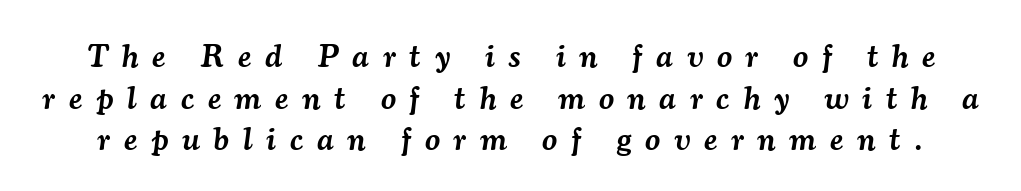
Words appear elongated and porous because spacing is wide. Looks like regular typesetting: each glyph gets only the width it needs. The sample has been set in demibold, a notch under bold. A clean baseline with only descenders dipping below it. The characters display serif detailing at their extremities. You can tell it's italic because the verticals aren't actually vertical.
